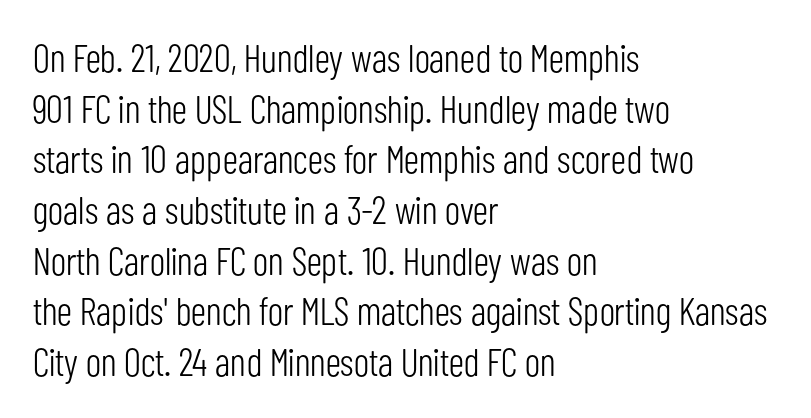
The image shows 39 px light, condensed sans-serif type, upright; set left-aligned, normal line spacing (1.3x), normal letter spacing, not underlined; low stroke contrast and a medium x-height.
